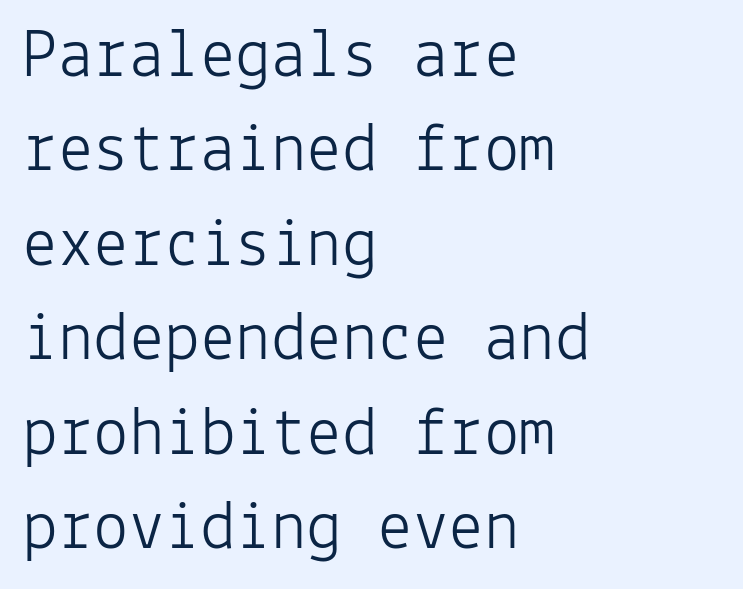
{"serif": "no", "italic": "no", "bold": "no", "weight": "light", "width": "normal", "stroke_contrast": "low", "x_height": "medium", "monospaced": "yes", "underline": "no", "align": "left", "line_spacing": "normal", "line_spacing_ratio": 1.33, "letter_spacing": "normal", "letter_spacing_em": 0.0, "glyph_px": 71}
